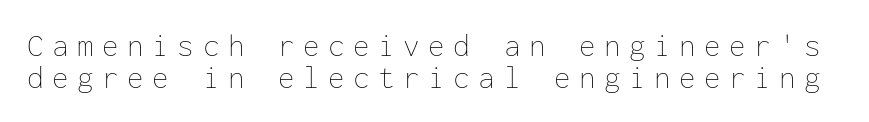
{"italic": "no", "bold": "no", "weight": "thin", "width": "normal", "stroke_contrast": "low", "x_height": "medium", "monospaced": "yes", "underline": "no", "line_spacing": "tight", "line_spacing_ratio": 0.96, "letter_spacing": "wide", "letter_spacing_em": 0.26, "glyph_px": 33}
